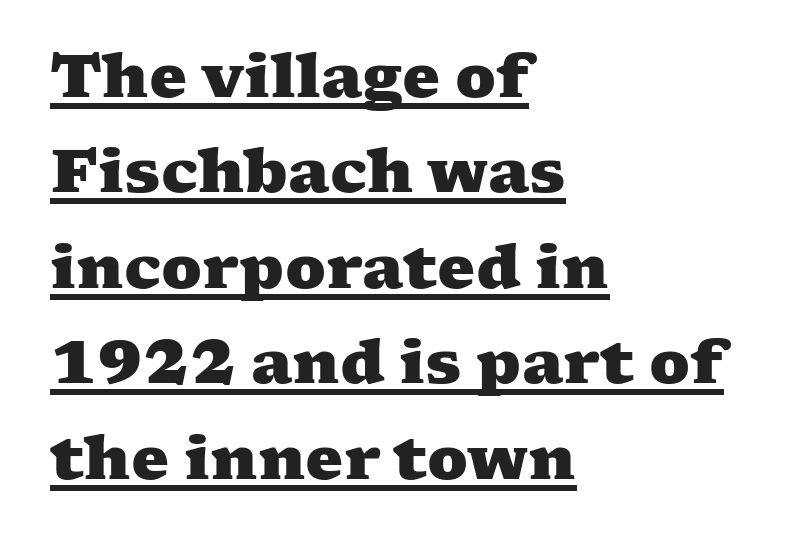
{"serif": "yes", "bold": "yes", "weight": "heavy", "width": "wide", "stroke_contrast": "medium", "x_height": "medium", "monospaced": "no", "underline": "yes", "align": "left", "line_spacing": "normal", "line_spacing_ratio": 1.59, "letter_spacing": "normal", "letter_spacing_em": 0.0, "glyph_px": 60}
